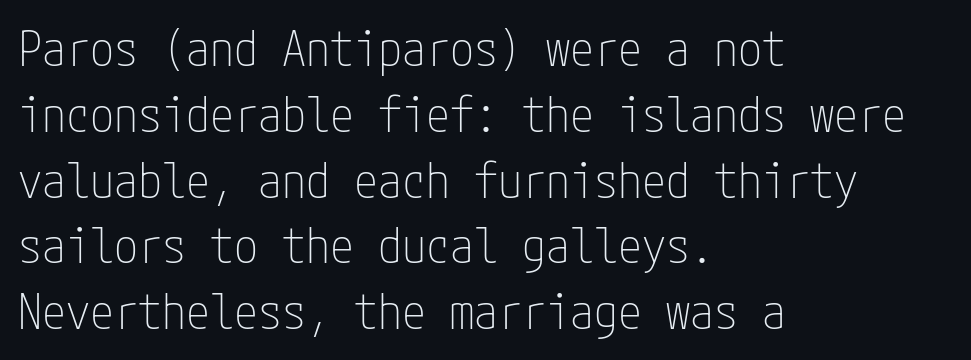
Serifs: no, the terminals of the letterforms are clean. The designer left line spacing at the default. The line texture is even and compact thanks to regular tracking. The zone under the glyphs is completely vacant. Vertical stems look standard width or narrower in stroke. Reading down the block, your eye returns to a fixed left position each line.
